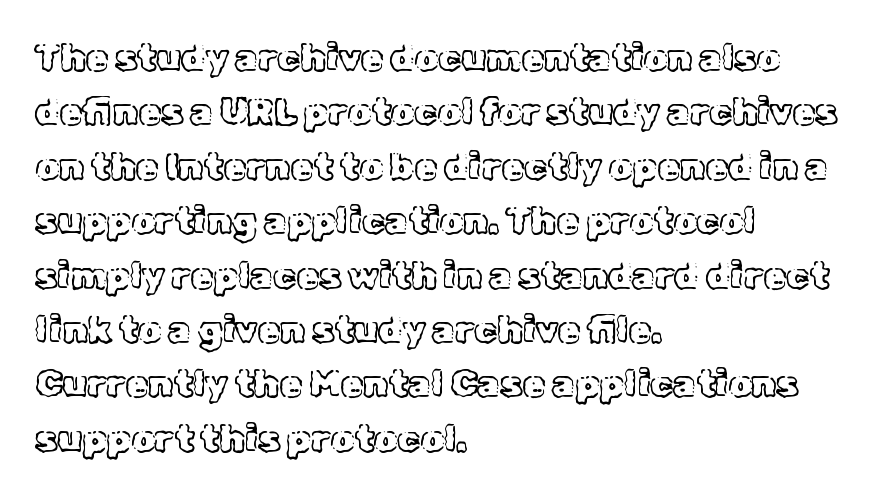
Q: Is the text italic (slanted)? A: No, it is upright.
Q: Is the text underlined? A: No.
Q: How is the paragraph aligned? A: Left-aligned.
Q: Is the spacing between letters normal or unusually wide? A: Normal.
Q: Is the spacing between lines tight, normal or loose? A: Normal.
Q: Width (condensed, normal, or wide)? A: Normal.
Q: x-height? A: Medium.
Q: Monospaced? A: No.
